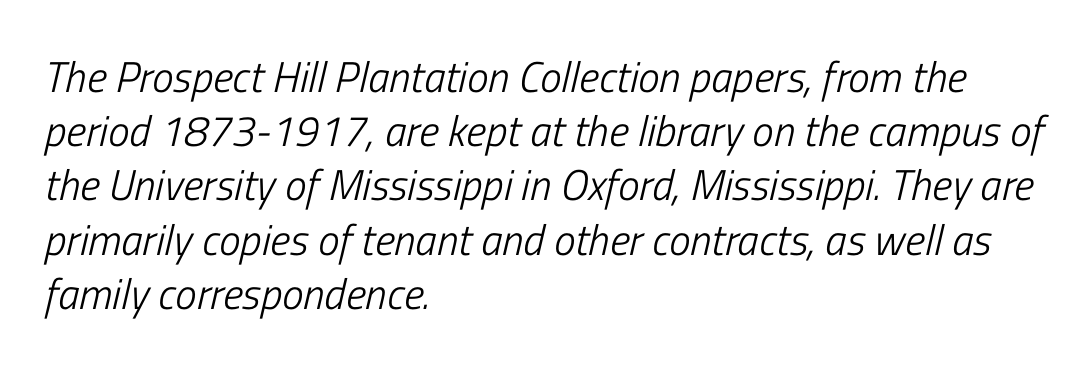
Q: Is the text bold? A: No.
Q: Is the text italic (slanted)? A: Yes, it leans right by about 13 degrees.
Q: Is the text underlined? A: No.
Q: How is the paragraph aligned? A: Left-aligned.
Q: Is the spacing between letters normal or unusually wide? A: Normal.
Q: Is the spacing between lines tight, normal or loose? A: Normal.
Q: Width (condensed, normal, or wide)? A: Condensed.
Q: Stroke contrast? A: Low.
Q: x-height? A: Medium.
Q: Monospaced? A: No.
